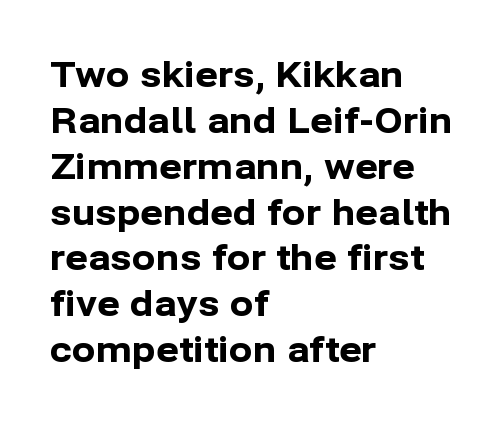
Q: Is the text bold? A: Yes.
Q: Is the text italic (slanted)? A: No, it is upright.
Q: Is the typeface a serif or a sans-serif typeface? A: Sans-serif.
Q: Is the text underlined? A: No.
Q: How is the paragraph aligned? A: Left-aligned.
Q: Is the spacing between letters normal or unusually wide? A: Normal.
Q: Is the spacing between lines tight, normal or loose? A: Normal.
Q: Width (condensed, normal, or wide)? A: Normal.
Q: Stroke contrast? A: Low.
Q: x-height? A: Medium.
Q: Monospaced? A: No.
